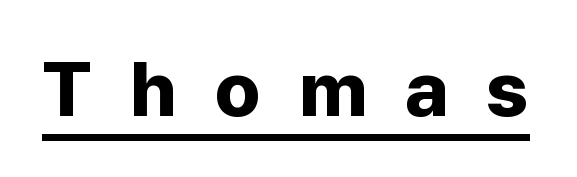
Q: Is the text bold? A: Yes.
Q: Is the text italic (slanted)? A: No, it is upright.
Q: Is the typeface a serif or a sans-serif typeface? A: Sans-serif.
Q: Is the text underlined? A: Yes.
Q: Is the spacing between letters normal or unusually wide? A: Unusually wide.
Q: Width (condensed, normal, or wide)? A: Normal.
Q: Stroke contrast? A: Low.
Q: x-height? A: Medium.
Q: Monospaced? A: No.
